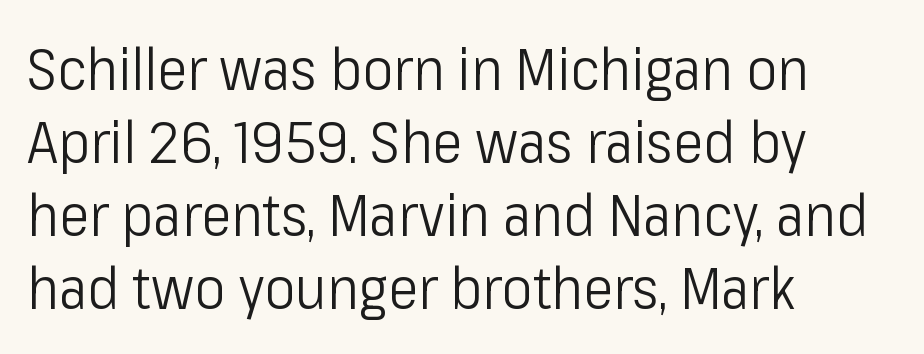
The image shows 58 px light, condensed sans-serif type, upright; set left-aligned, normal line spacing (1.26x), normal letter spacing, not underlined; low stroke contrast and a medium x-height.
